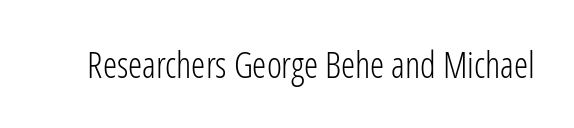
{"serif": "no", "italic": "no", "bold": "no", "weight": "light", "width": "condensed", "stroke_contrast": "low", "x_height": "medium", "monospaced": "no", "underline": "no", "letter_spacing": "normal", "letter_spacing_em": 0.0, "glyph_px": 36}
